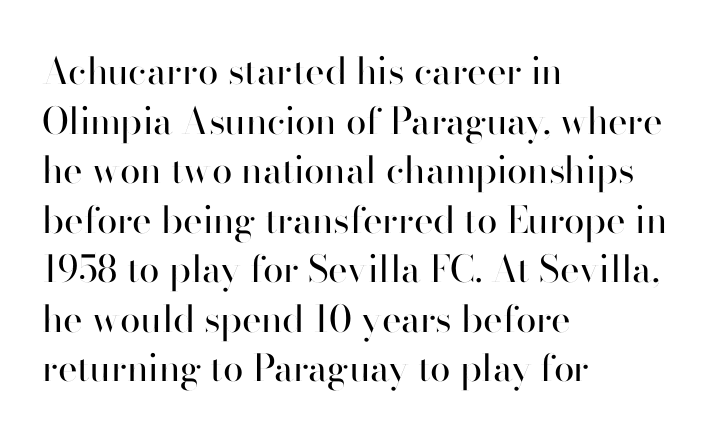
Q: Is the text bold? A: No.
Q: Is the text italic (slanted)? A: No, it is upright.
Q: Is the typeface a serif or a sans-serif typeface? A: Sans-serif.
Q: Is the text underlined? A: No.
Q: How is the paragraph aligned? A: Left-aligned.
Q: Is the spacing between letters normal or unusually wide? A: Normal.
Q: Is the spacing between lines tight, normal or loose? A: Normal.
Q: Width (condensed, normal, or wide)? A: Normal.
Q: Stroke contrast? A: High.
Q: x-height? A: Small.
Q: Monospaced? A: No.
